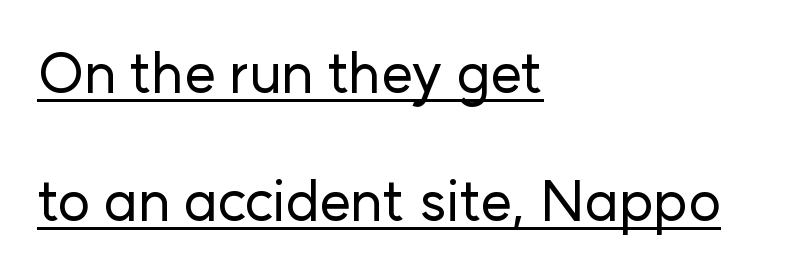
The image shows 56 px sans-serif type, upright; set left-aligned, loose line spacing (2.29x), normal letter spacing, underlined; low stroke contrast and a medium x-height.
